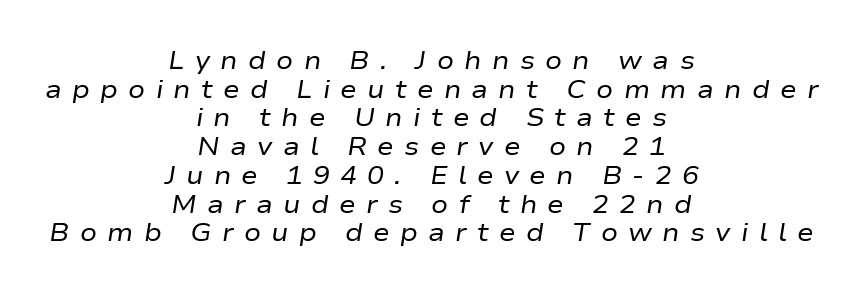
Q: Is the text bold? A: No.
Q: Is the text italic (slanted)? A: Yes, it leans right by about 9 degrees.
Q: Is the text underlined? A: No.
Q: How is the paragraph aligned? A: Centered.
Q: Is the spacing between letters normal or unusually wide? A: Unusually wide.
Q: Is the spacing between lines tight, normal or loose? A: Tight.
